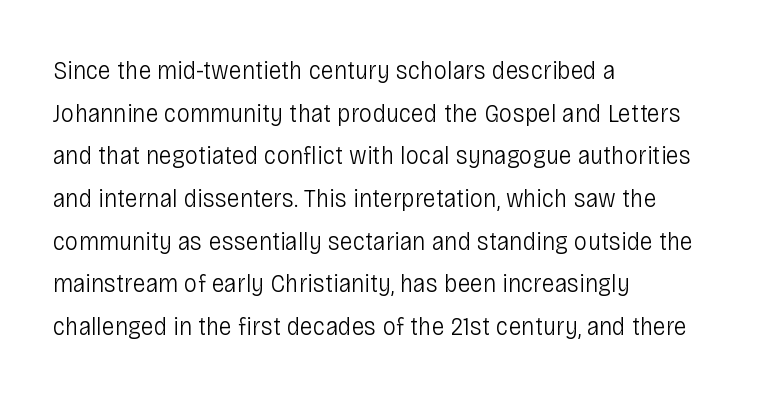
The image shows 27 px text type, upright; set left-aligned, normal line spacing (1.58x), normal letter spacing, not underlined.
